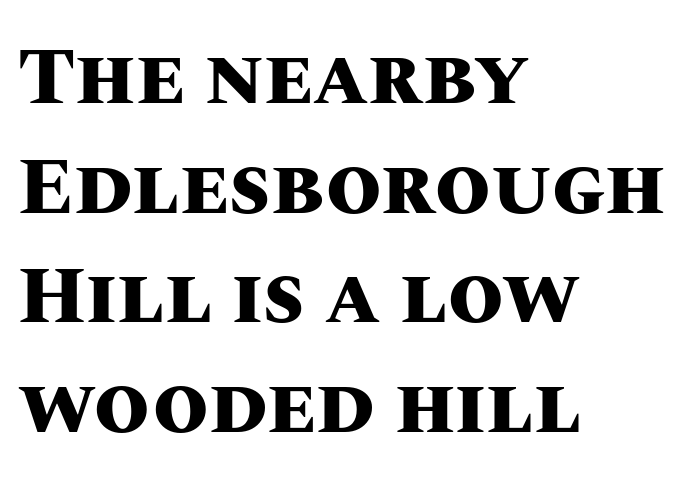
Q: Is the text bold? A: Yes.
Q: Is the text italic (slanted)? A: No, it is upright.
Q: Is the text underlined? A: No.
Q: How is the paragraph aligned? A: Left-aligned.
Q: Is the spacing between letters normal or unusually wide? A: Normal.
Q: Is the spacing between lines tight, normal or loose? A: Normal.
Q: Width (condensed, normal, or wide)? A: Normal.
Q: Stroke contrast? A: Medium.
Q: x-height? A: Large.
Q: Monospaced? A: No.
